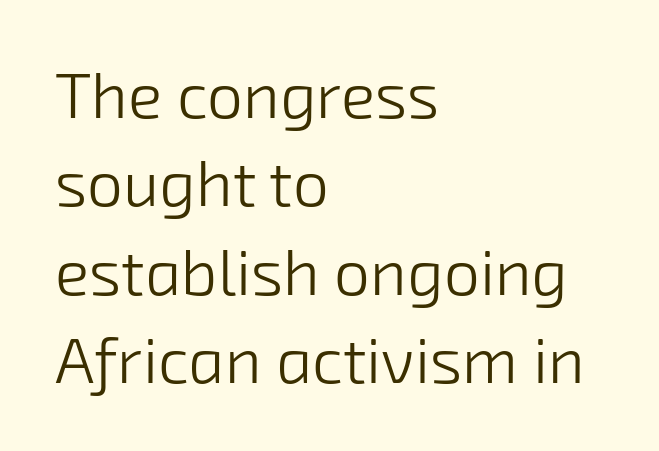
Q: Is the text bold? A: No.
Q: Is the typeface a serif or a sans-serif typeface? A: Sans-serif.
Q: Is the text underlined? A: No.
Q: How is the paragraph aligned? A: Left-aligned.
Q: Is the spacing between letters normal or unusually wide? A: Normal.
Q: Is the spacing between lines tight, normal or loose? A: Normal.
Q: Width (condensed, normal, or wide)? A: Normal.
Q: Stroke contrast? A: Low.
Q: x-height? A: Medium.
Q: Monospaced? A: No.
